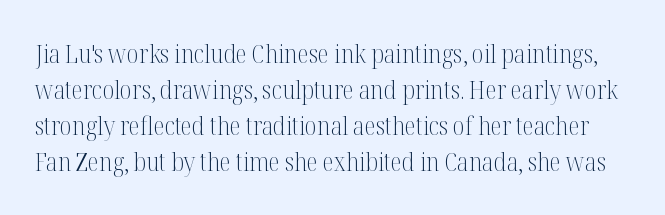
{"italic": "no", "bold": "no", "underline": "no", "line_spacing": "normal", "line_spacing_ratio": 1.39, "letter_spacing": "normal", "letter_spacing_em": 0.0, "glyph_px": 26}
